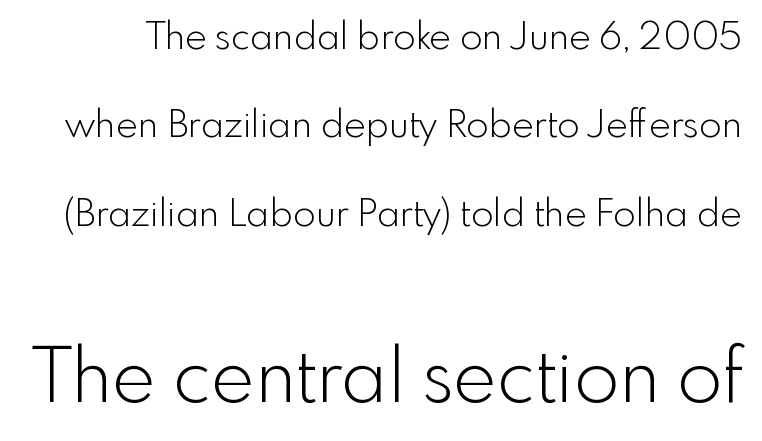
Note: no serifs on the glyphs. Nope, not italic — everything's standing straight. The words here are not underlined. The line-height multiplier appears high, well above default. The strokes are not fattened; the text isn't bold. Reading top to bottom, the characters get bigger at the block break.
